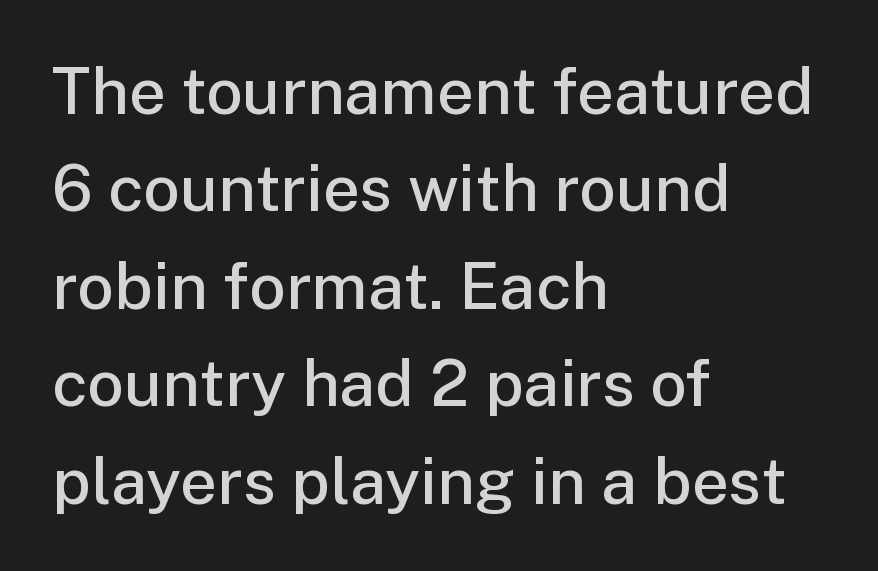
These lines are rendered in a variable-pitch font. The lines sit at an ordinary, default distance from one another. Posture: upright roman. The letterforms sit shoulder to shoulder at normal distance. Typographically, this falls in the sans-serif category. Weight: semibold (demi).
